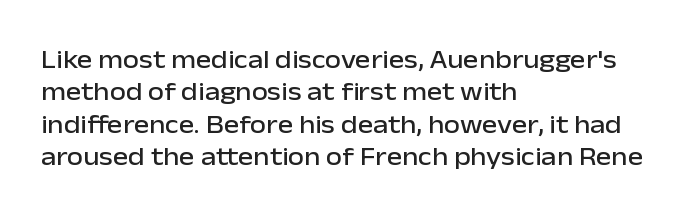
Q: Is the text italic (slanted)? A: No, it is upright.
Q: Is the text underlined? A: No.
Q: How is the paragraph aligned? A: Left-aligned.
Q: Is the spacing between letters normal or unusually wide? A: Normal.
Q: Is the spacing between lines tight, normal or loose? A: Normal.
